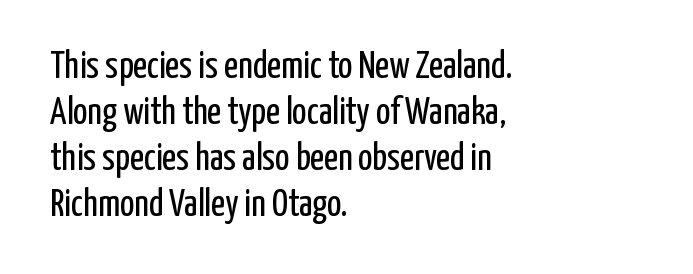
Q: Is the text bold? A: No.
Q: Is the text italic (slanted)? A: No, it is upright.
Q: Is the typeface a serif or a sans-serif typeface? A: Sans-serif.
Q: Is the text underlined? A: No.
Q: How is the paragraph aligned? A: Left-aligned.
Q: Is the spacing between letters normal or unusually wide? A: Normal.
Q: Width (condensed, normal, or wide)? A: Condensed.
Q: Stroke contrast? A: Low.
Q: x-height? A: Medium.
Q: Monospaced? A: No.
